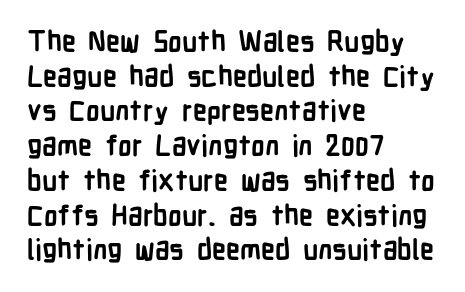
Q: Is the text bold? A: Yes.
Q: Is the text italic (slanted)? A: No, it is upright.
Q: Is the typeface a serif or a sans-serif typeface? A: Sans-serif.
Q: Is the text underlined? A: No.
Q: How is the paragraph aligned? A: Left-aligned.
Q: Is the spacing between letters normal or unusually wide? A: Normal.
Q: Width (condensed, normal, or wide)? A: Condensed.
Q: Stroke contrast? A: Low.
Q: x-height? A: Medium.
Q: Monospaced? A: No.
